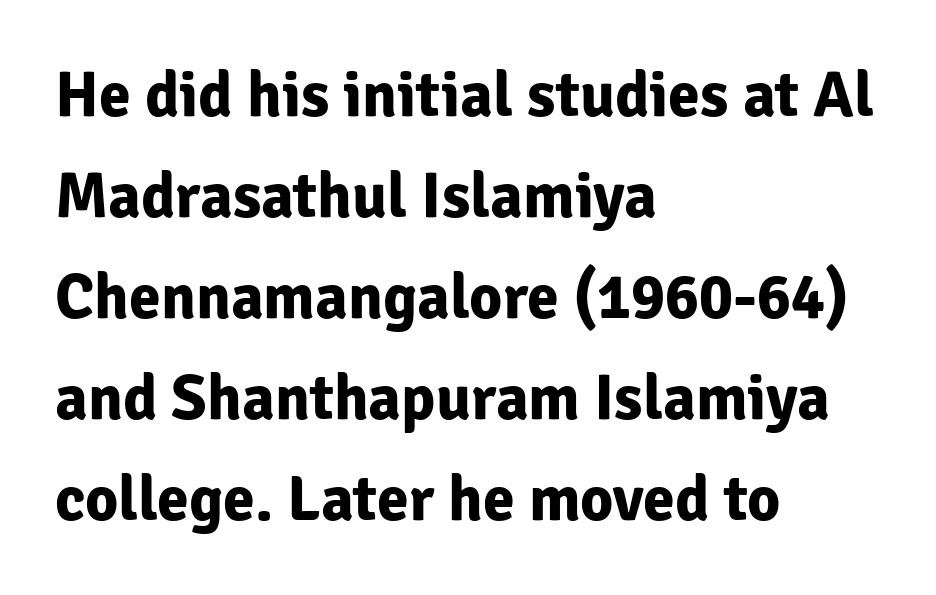
The strokes are fattened all the way to bold. Unmarked baselines from the first word to the last. A sans-serif font was chosen for this passage. Look at the tracking — it's just the regular setting, nothing added.
